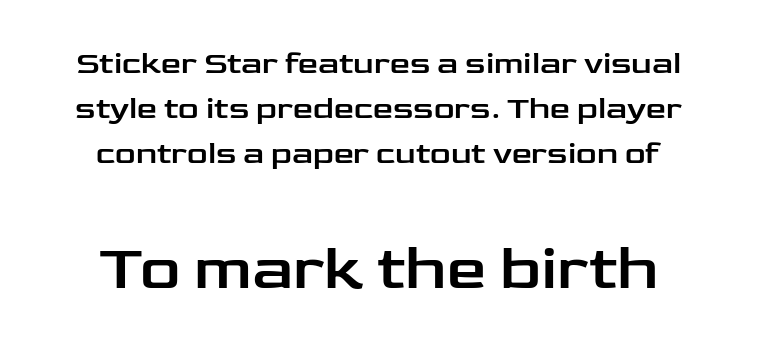
Does the type have serifs? No, each stem ends abruptly. Size contrast runs from small at the top to large at the bottom. A typesetter would call this zero additional tracking. Do the characters align in a grid? No, the font is proportional. Neither beginnings nor endings align; midpoints do.
